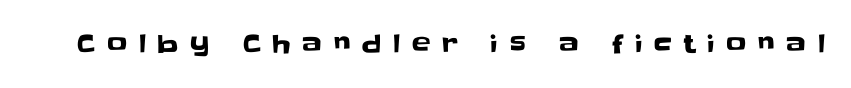
Q: Is the text italic (slanted)? A: No, it is upright.
Q: Is the text underlined? A: No.
Q: Is the spacing between letters normal or unusually wide? A: Unusually wide.
